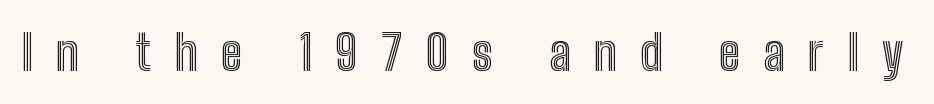
Plain, unruled lines of type. Tracking value appears strongly positive — letters spread wide. You can tell it's not italic because the verticals are truly vertical. Note the varied advance widths — an 'i' is clearly narrower than an 'm'.
